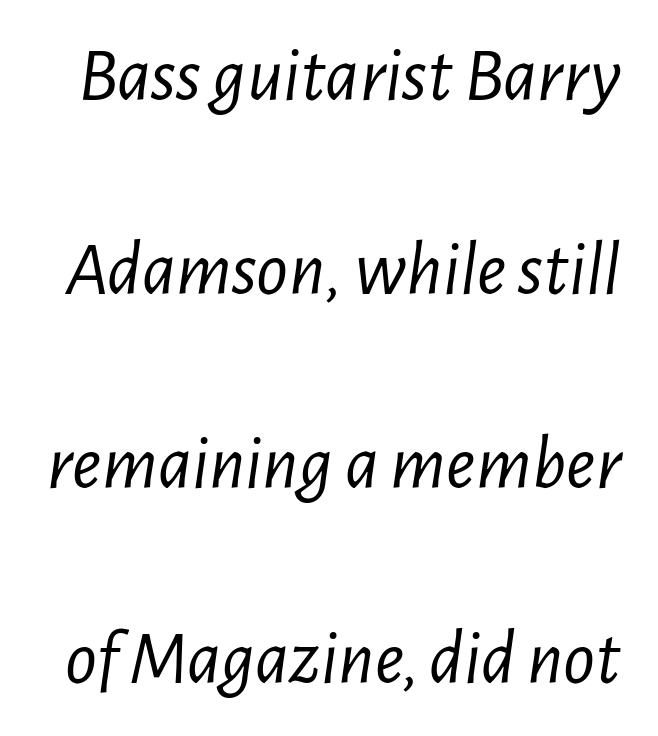
Q: Is the text bold? A: No.
Q: Is the text italic (slanted)? A: Yes, it leans right by about 7 degrees.
Q: Is the text underlined? A: No.
Q: Is the spacing between letters normal or unusually wide? A: Normal.
Q: Is the spacing between lines tight, normal or loose? A: Loose.
Q: Width (condensed, normal, or wide)? A: Condensed.
Q: Stroke contrast? A: Low.
Q: x-height? A: Medium.
Q: Monospaced? A: No.
